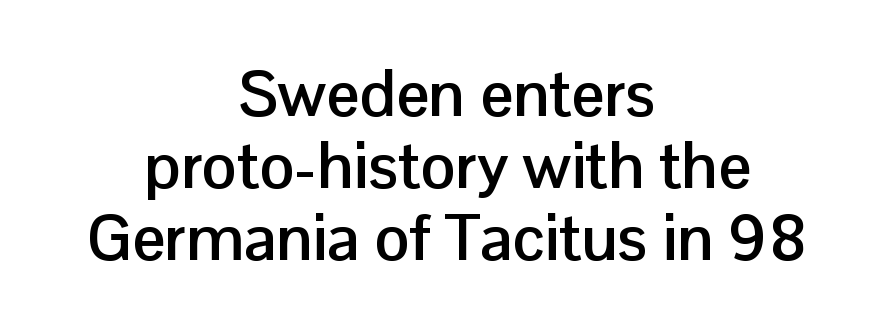
The image shows 65 px semibold sans-serif type, upright; set centered, tight line spacing (1.11x), normal letter spacing, not underlined; low stroke contrast and a medium x-height.
